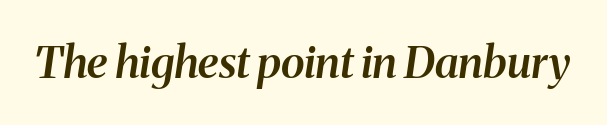
Q: Is the text bold? A: Semi-bold.
Q: Is the text italic (slanted)? A: Yes, it leans right by about 8 degrees.
Q: Is the typeface a serif or a sans-serif typeface? A: Serif.
Q: Is the text underlined? A: No.
Q: Is the spacing between letters normal or unusually wide? A: Normal.
Q: Width (condensed, normal, or wide)? A: Normal.
Q: Stroke contrast? A: Medium.
Q: x-height? A: Medium.
Q: Monospaced? A: No.
